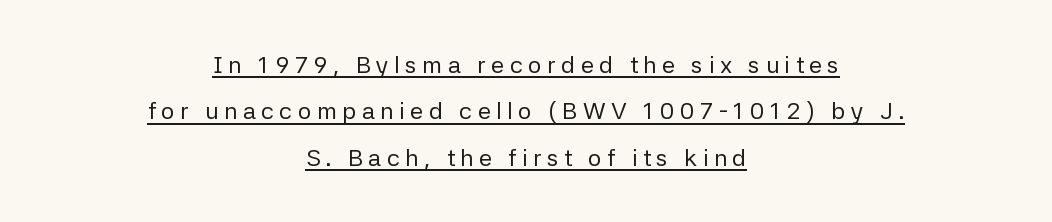
{"italic": "no", "bold": "no", "underline": "yes", "align": "center", "line_spacing": "loose", "line_spacing_ratio": 1.93, "letter_spacing": "wide", "letter_spacing_em": 0.22, "glyph_px": 24}
